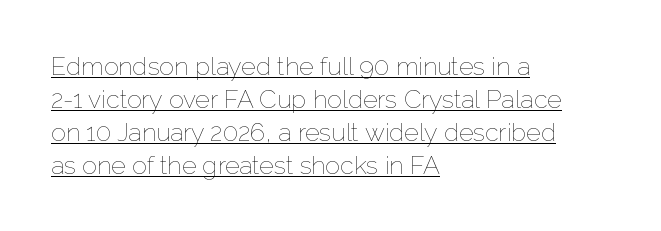
{"italic": "no", "bold": "no", "underline": "yes", "align": "left", "line_spacing": "normal", "line_spacing_ratio": 1.32, "letter_spacing": "normal", "letter_spacing_em": 0.0, "glyph_px": 25}
